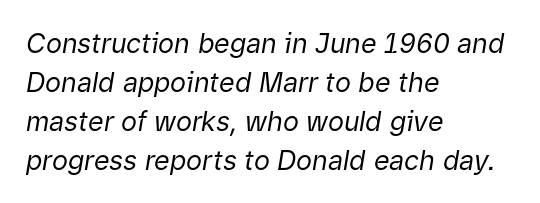
Which margin do the lines hug? The left one — the right edge is uneven. In terms of letterspacing, this is plain default setting. A typesetter would call this leading conventional body-copy spacing. If you drew a line through each stem, it would be angled. Summary of weight: not heavy and not bold. Type without underlining.
